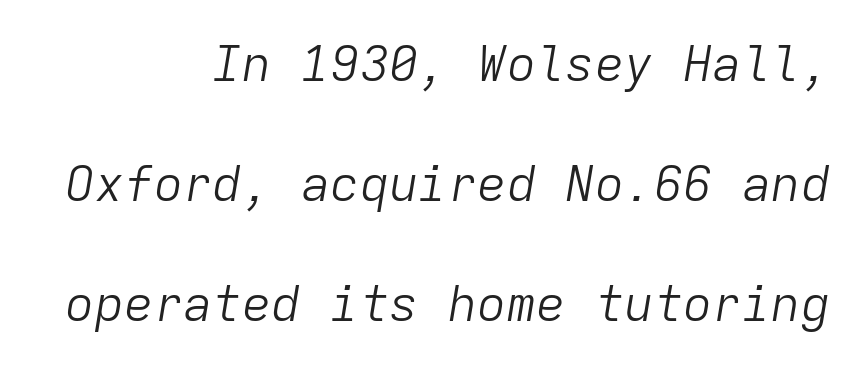
{"italic": "yes", "lean": "right", "slant_degrees": 9, "bold": "no", "weight": "light", "width": "normal", "stroke_contrast": "low", "x_height": "medium", "monospaced": "yes", "underline": "no", "align": "right", "line_spacing": "loose", "line_spacing_ratio": 2.45, "letter_spacing": "normal", "letter_spacing_em": 0.0, "glyph_px": 49}
